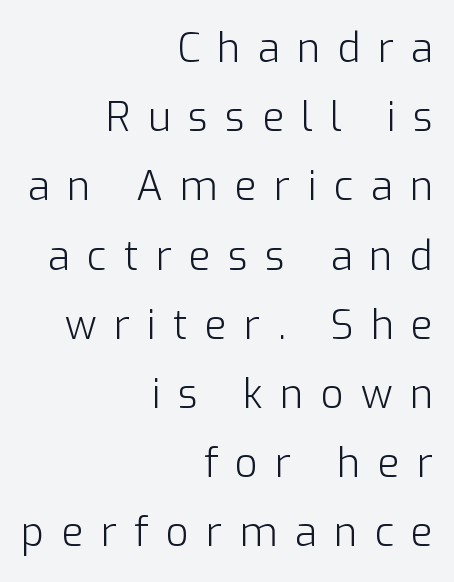
Font category for this specimen: sans-serif. Lines of text with bare space underneath. Posture: straight, roman, zero tilt. Proportional: the letters do not fall into vertical columns. Short and long lines alike share a common ending point at right. Summary of weight: not heavy and not bold.
